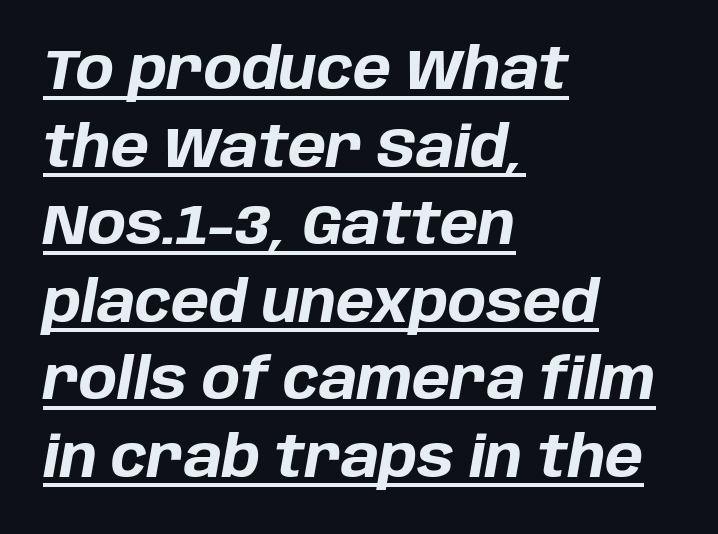
Q: Is the text bold? A: Yes.
Q: Is the text italic (slanted)? A: Yes, it leans right by about 10 degrees.
Q: Is the text underlined? A: Yes.
Q: How is the paragraph aligned? A: Left-aligned.
Q: Is the spacing between letters normal or unusually wide? A: Normal.
Q: Is the spacing between lines tight, normal or loose? A: Normal.
Q: Width (condensed, normal, or wide)? A: Normal.
Q: Stroke contrast? A: Low.
Q: x-height? A: Large.
Q: Monospaced? A: No.
